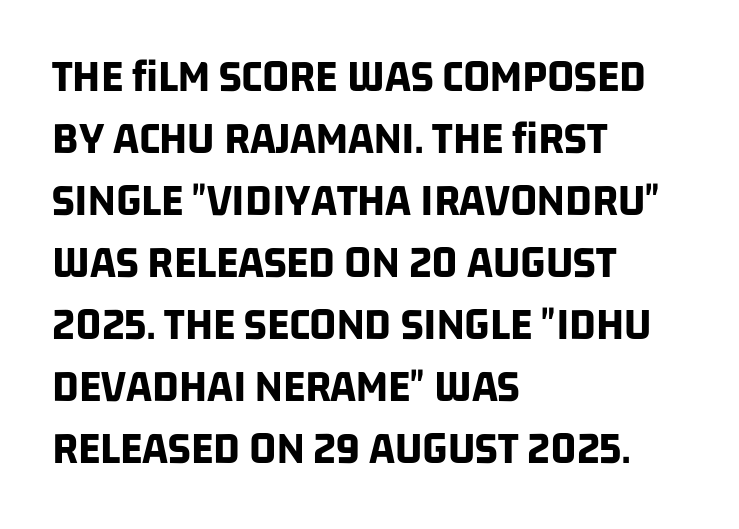
The image shows 47 px bold, condensed sans-serif type; set left-aligned, normal line spacing (1.32x), normal letter spacing, not underlined; low stroke contrast and a large x-height.
